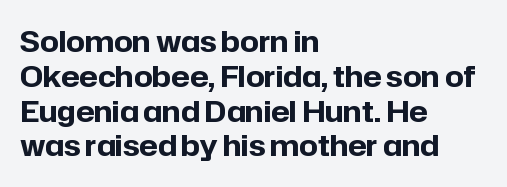
The lines are quadded left. A bare baseline throughout the passage. Caption: bold face, heavy strokes. Here the glyphs are tracked normally, forming tight word shapes.
